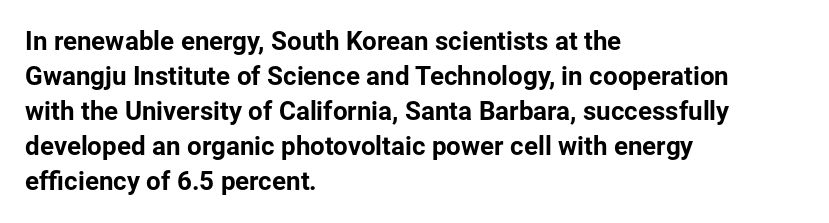
The image shows 26 px text type, upright; set left-aligned, normal line spacing (1.35x), normal letter spacing, not underlined.
